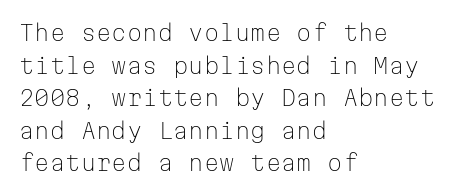
Rows of type keep a routine distance in the vertical direction. The space beneath each line is pristine and unruled. Which margin do the lines hug? The left one — the right edge is uneven. The letterforms sit shoulder to shoulder at normal distance.
